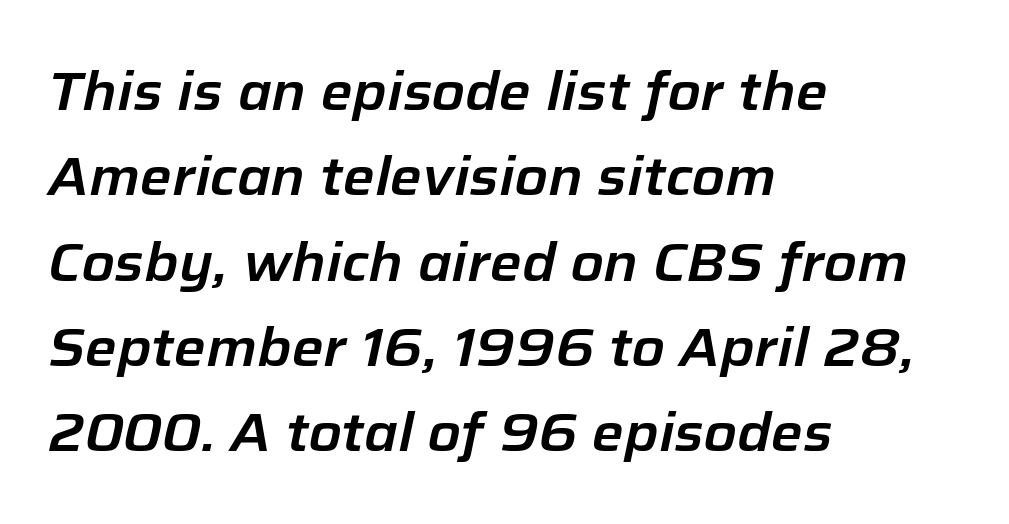
{"italic": "yes", "lean": "right", "slant_degrees": 12, "width": "normal", "stroke_contrast": "low", "x_height": "medium", "monospaced": "no", "underline": "no", "align": "left", "line_spacing": "normal", "line_spacing_ratio": 1.58, "letter_spacing": "normal", "letter_spacing_em": 0.0, "glyph_px": 54}
